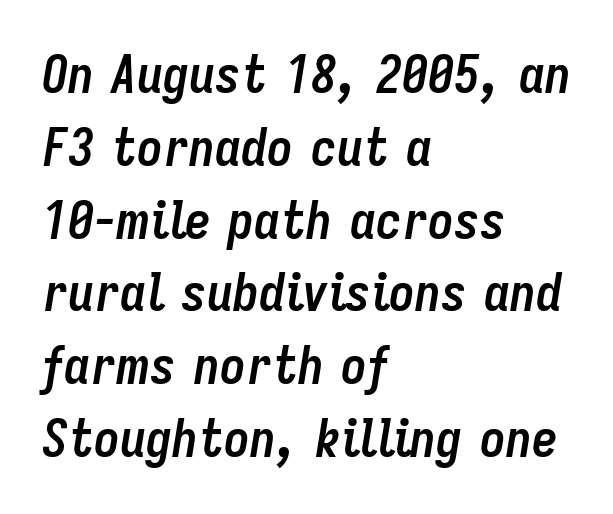
{"italic": "yes", "lean": "right", "slant_degrees": 9, "bold": "yes", "weight": "semibold", "width": "condensed", "stroke_contrast": "low", "x_height": "medium", "monospaced": "no", "underline": "no", "align": "left", "line_spacing": "normal", "line_spacing_ratio": 1.4, "letter_spacing": "normal", "letter_spacing_em": 0.0, "glyph_px": 52}
